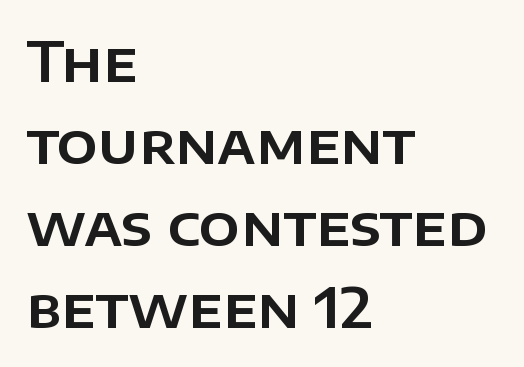
{"serif": "no", "italic": "no", "width": "normal", "stroke_contrast": "low", "x_height": "large", "monospaced": "no", "underline": "no", "align": "left", "line_spacing": "normal", "line_spacing_ratio": 1.52, "letter_spacing": "normal", "letter_spacing_em": 0.0, "glyph_px": 54}
